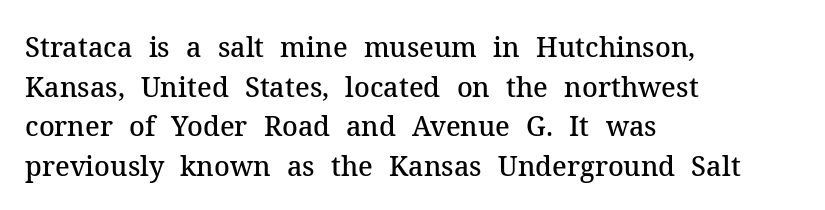
The image shows 27 px text type, upright; set left-aligned, normal line spacing (1.47x), normal letter spacing, not underlined.
